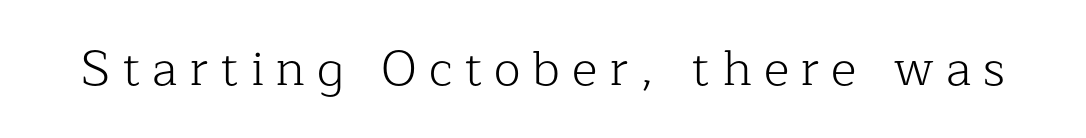
The image shows 49 px light serif type, upright; set unusually wide letter spacing (+0.24 em), not underlined; low stroke contrast and a medium x-height.
